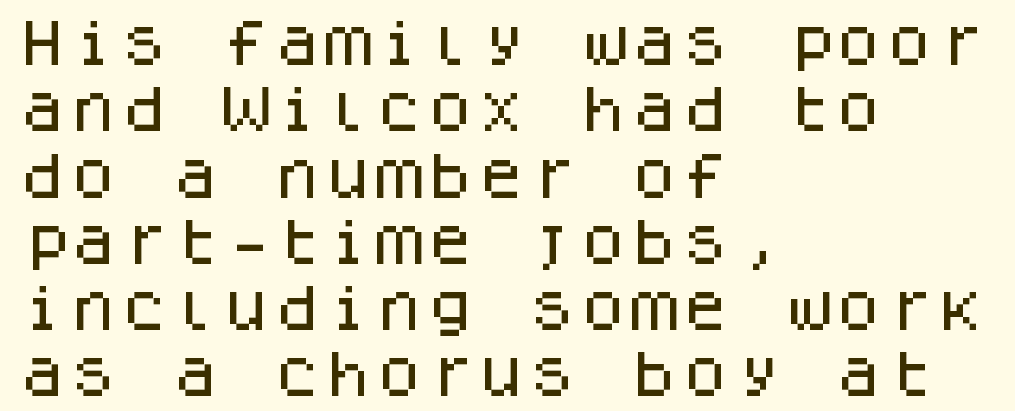
The face used here is rendered with its standard letterfit. Clear beneath every line of the passage. This block has exactly the height ordinary leading produces. This rendering uses left alignment, leaving the right contour irregular. A typesetter would call this monospace, since all characters share one set width. This is the regular roman posture of the typeface.
